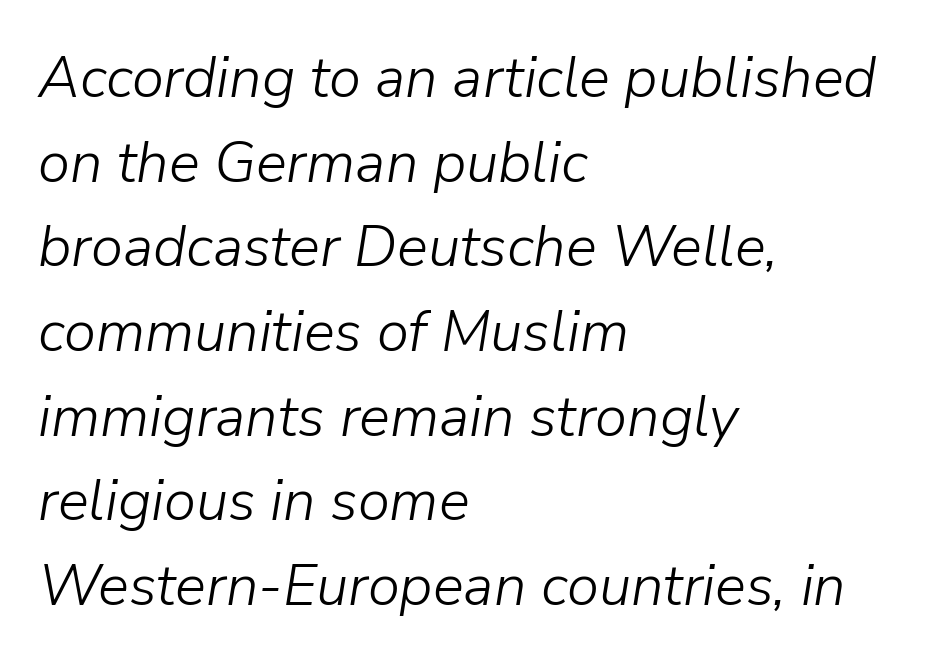
Q: Is the text bold? A: No.
Q: Is the text italic (slanted)? A: Yes, it leans right by about 9 degrees.
Q: Is the text underlined? A: No.
Q: How is the paragraph aligned? A: Left-aligned.
Q: Is the spacing between letters normal or unusually wide? A: Normal.
Q: Is the spacing between lines tight, normal or loose? A: Normal.
Q: Width (condensed, normal, or wide)? A: Normal.
Q: Stroke contrast? A: Low.
Q: x-height? A: Medium.
Q: Monospaced? A: No.
